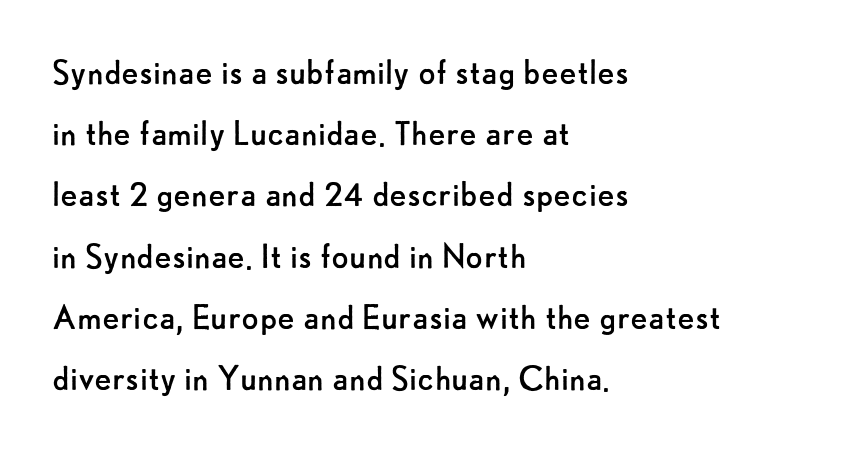
{"serif": "no", "italic": "no", "bold": "no", "weight": "regular", "width": "normal", "stroke_contrast": "low", "x_height": "small", "monospaced": "no", "underline": "no", "align": "left", "line_spacing": "normal", "line_spacing_ratio": 1.53, "letter_spacing": "normal", "letter_spacing_em": 0.0, "glyph_px": 40}
